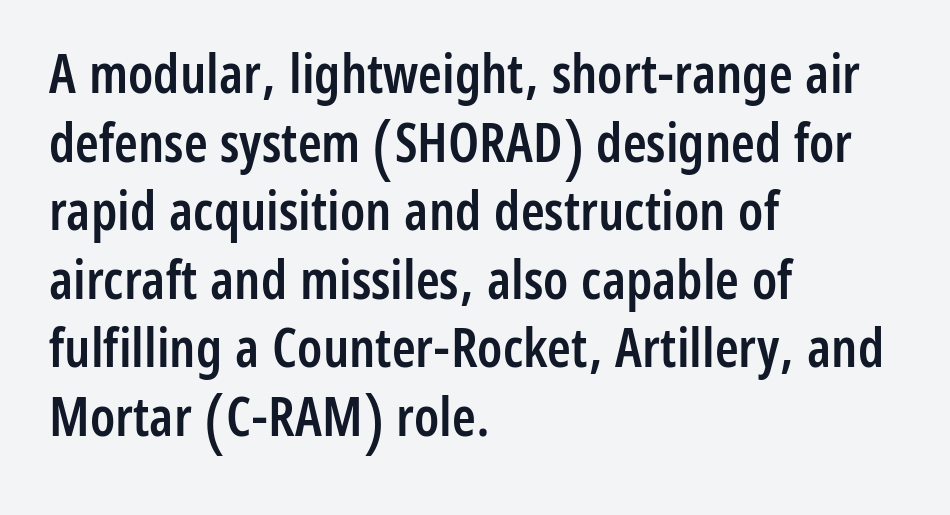
The image shows 54 px semibold, condensed sans-serif type, upright; set left-aligned, normal line spacing (1.27x), normal letter spacing, not underlined; low stroke contrast and a medium x-height.
